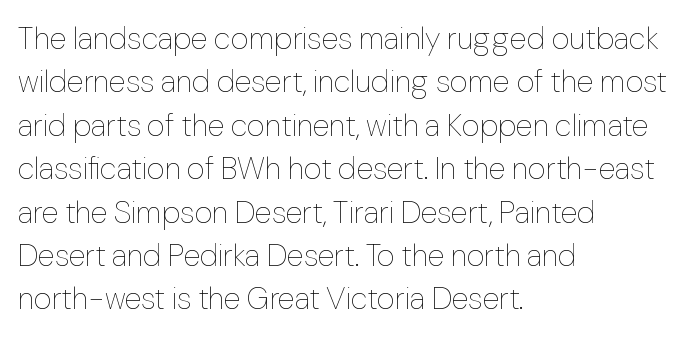
The image shows 31 px thin type, upright; set left-aligned, normal line spacing (1.4x), normal letter spacing, not underlined; low stroke contrast and a medium x-height.
